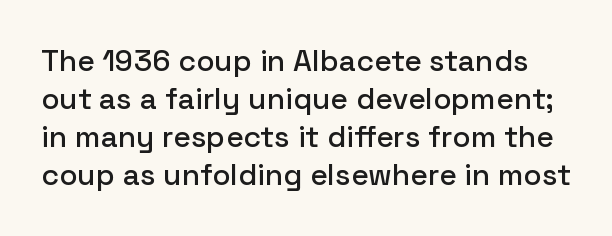
This sample keeps an unexceptional amount of space between lines. Vertical strokes here are truly vertical. Standard letterfit; no display-style spreading of the glyphs. A sans-serif font was chosen for this passage. Bare-footed words on every line.
